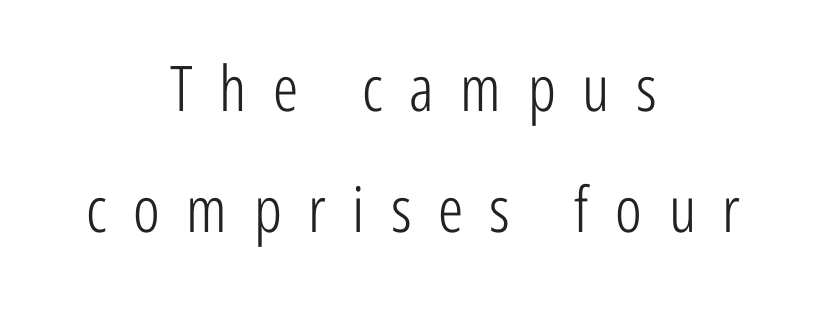
Line spacing here is loose. Only glyphs here, with clear space below each row. These glyphs show unthickened strokes, regular width or finer. The face used here is proportionally spaced, like ordinary book or web type. Layout note: lines centered.
